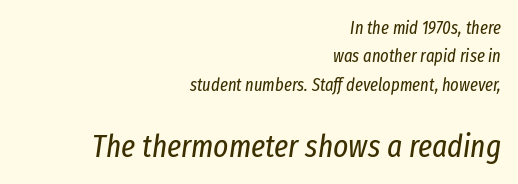
Q: Is the text bold? A: No.
Q: Is the text italic (slanted)? A: Yes, it leans right by about 8 degrees.
Q: Is the text underlined? A: No.
Q: How is the paragraph aligned? A: Right-aligned.
Q: Is the spacing between letters normal or unusually wide? A: Normal.
Q: Is the spacing between lines tight, normal or loose? A: Normal.
Q: Which block of text is set in a larger size, the first (top) or the second (bottom)? A: The second (bottom) one.
Q: Width (condensed, normal, or wide)? A: Condensed.
Q: Stroke contrast? A: Low.
Q: x-height? A: Medium.
Q: Monospaced? A: No.
